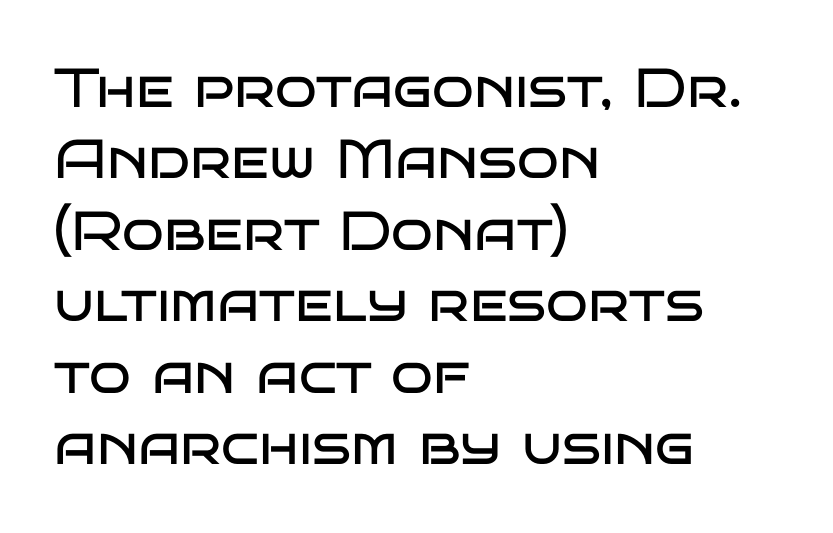
Q: Is the text bold? A: No.
Q: Is the text italic (slanted)? A: No, it is upright.
Q: Is the typeface a serif or a sans-serif typeface? A: Sans-serif.
Q: Is the text underlined? A: No.
Q: How is the paragraph aligned? A: Left-aligned.
Q: Is the spacing between letters normal or unusually wide? A: Normal.
Q: Is the spacing between lines tight, normal or loose? A: Normal.
Q: Width (condensed, normal, or wide)? A: Wide.
Q: Stroke contrast? A: Low.
Q: x-height? A: Large.
Q: Monospaced? A: No.
